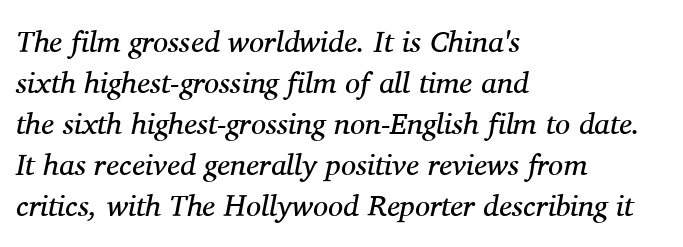
{"serif": "yes", "italic": "yes", "lean": "right", "slant_degrees": 11, "bold": "no", "weight": "regular", "width": "normal", "stroke_contrast": "medium", "x_height": "medium", "monospaced": "no", "underline": "no", "align": "left", "line_spacing": "normal", "line_spacing_ratio": 1.37, "letter_spacing": "normal", "letter_spacing_em": 0.0, "glyph_px": 30}
